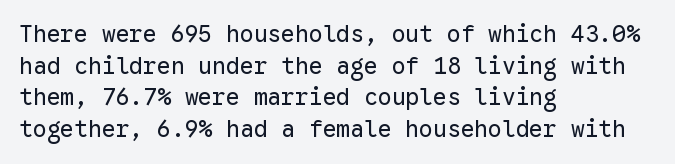
Q: Is the text bold? A: No.
Q: Is the text italic (slanted)? A: No, it is upright.
Q: Is the text underlined? A: No.
Q: How is the paragraph aligned? A: Left-aligned.
Q: Is the spacing between letters normal or unusually wide? A: Normal.
Q: Is the spacing between lines tight, normal or loose? A: Normal.
